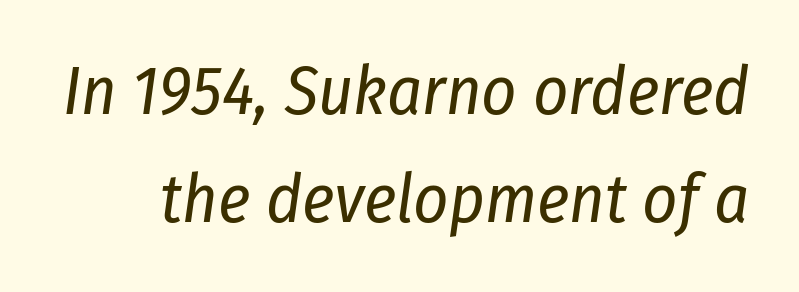
{"italic": "yes", "lean": "right", "slant_degrees": 8, "bold": "no", "weight": "regular", "width": "condensed", "stroke_contrast": "low", "x_height": "medium", "monospaced": "no", "underline": "no", "line_spacing": "normal", "line_spacing_ratio": 1.59, "letter_spacing": "normal", "letter_spacing_em": 0.0, "glyph_px": 68}
